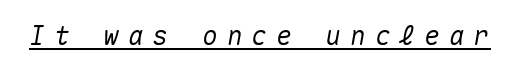
Q: Is the text italic (slanted)? A: Yes, it leans right by about 10 degrees.
Q: Is the text underlined? A: Yes.
Q: Is the spacing between letters normal or unusually wide? A: Unusually wide.
